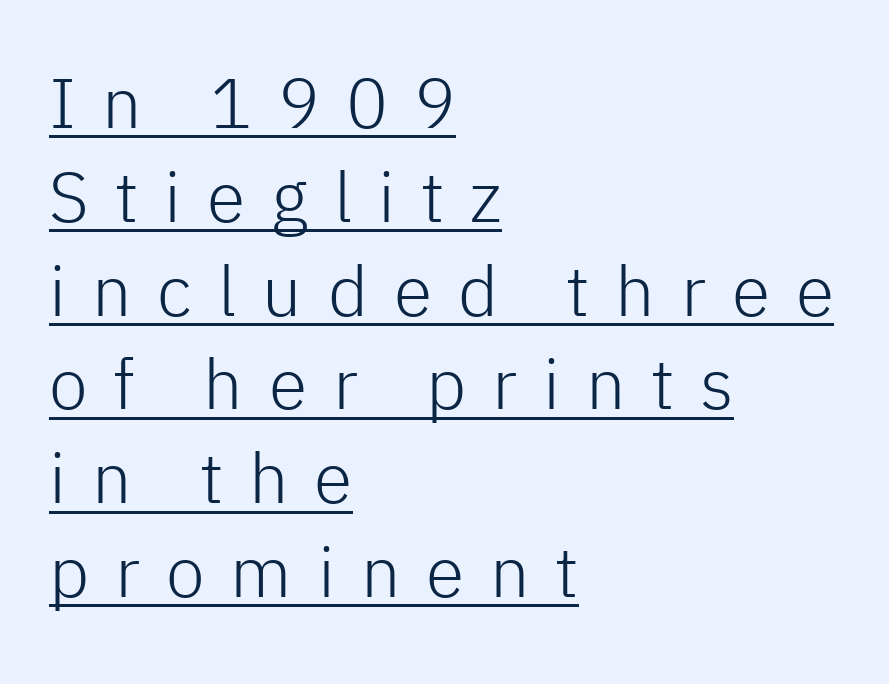
{"serif": "no", "italic": "no", "bold": "no", "weight": "light", "width": "normal", "stroke_contrast": "low", "x_height": "medium", "monospaced": "no", "underline": "yes", "align": "left", "line_spacing": "normal", "line_spacing_ratio": 1.34, "letter_spacing": "wide", "letter_spacing_em": 0.37, "glyph_px": 70}
